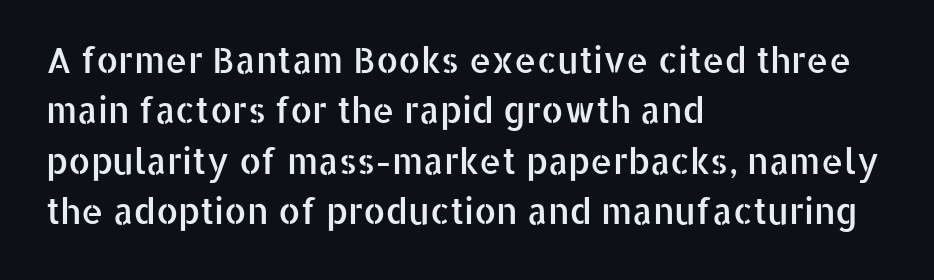
{"serif": "no", "italic": "no", "width": "normal", "stroke_contrast": "low", "x_height": "medium", "monospaced": "no", "underline": "no", "align": "left", "line_spacing": "normal", "line_spacing_ratio": 1.44, "letter_spacing": "normal", "letter_spacing_em": 0.0, "glyph_px": 35}
